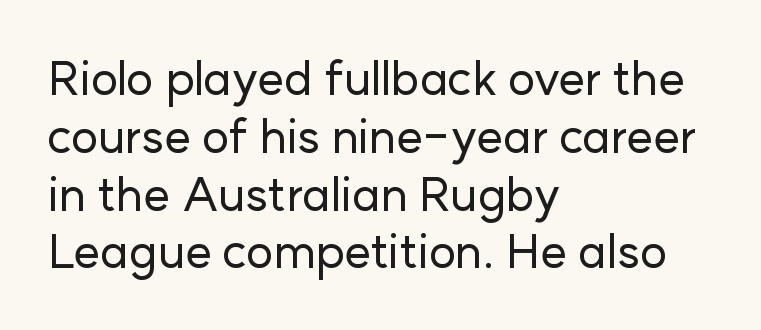
These lines are rendered in a variable-pitch font. The baseline area is clear. These lines are set flush left with a ragged right edge. No italicization has been applied; the sample stays upright.
